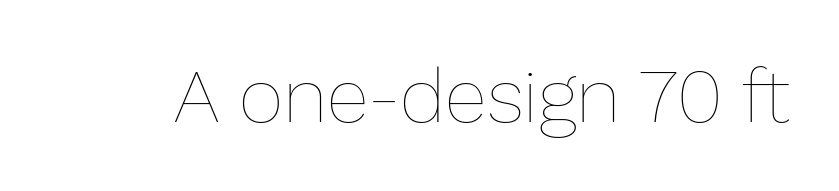
{"italic": "no", "bold": "no", "weight": "thin", "width": "normal", "stroke_contrast": "low", "x_height": "medium", "monospaced": "no", "underline": "no", "letter_spacing": "normal", "letter_spacing_em": 0.0, "glyph_px": 77}
